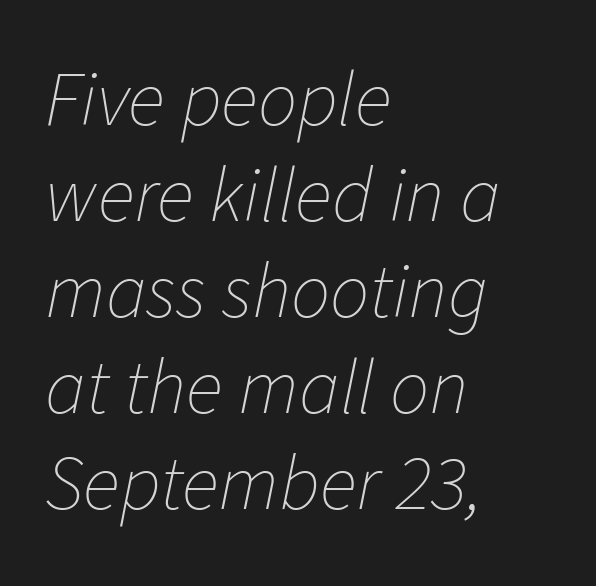
The image shows 78 px thin type, italic (leaning right); set left-aligned, line spacing 1.23x, normal letter spacing, not underlined; low stroke contrast and a medium x-height.
